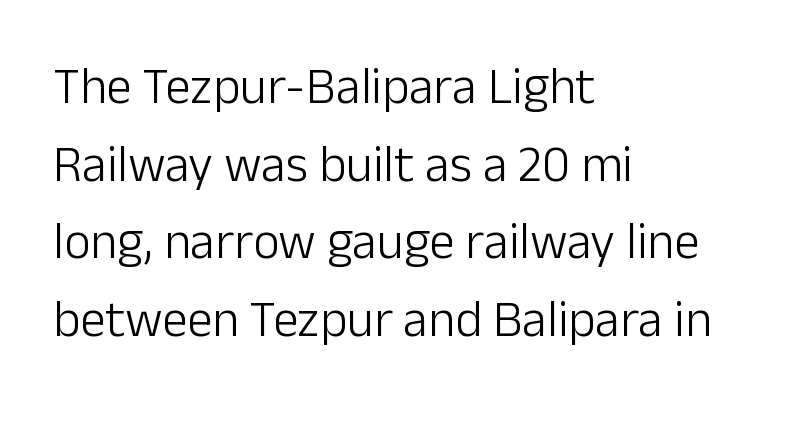
You can tell it's not italic because the verticals are truly vertical. The zone under the glyphs is completely vacant. Words appear dense and cohesive because spacing is normal. This sample is left-justified, so line endings fall wherever the words run out. Varying glyph widths throughout — classic text-font behaviour. The text was rendered using a sans face with plain stroke endings.
